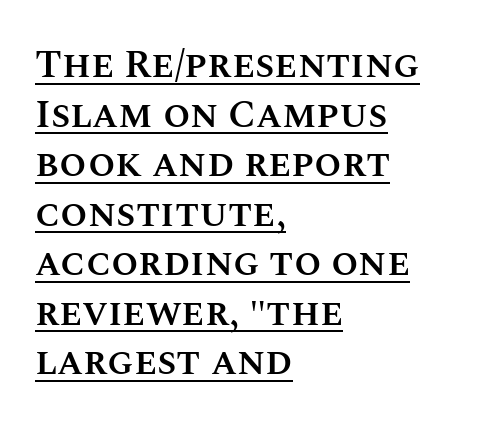
The image shows 39 px semibold type, upright; set left-aligned, normal line spacing (1.27x), normal letter spacing, underlined; medium stroke contrast and a large x-height.
